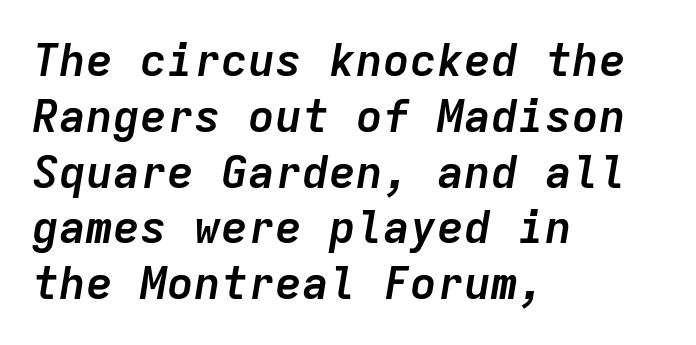
{"italic": "yes", "lean": "right", "slant_degrees": 9, "bold": "yes", "weight": "semibold", "width": "normal", "stroke_contrast": "low", "x_height": "medium", "monospaced": "yes", "underline": "no", "align": "left", "line_spacing_ratio": 1.24, "letter_spacing": "normal", "letter_spacing_em": 0.0, "glyph_px": 45}
